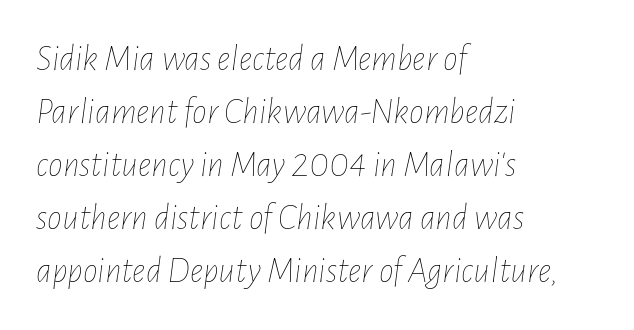
{"italic": "yes", "lean": "right", "slant_degrees": 7, "bold": "no", "weight": "thin", "width": "condensed", "stroke_contrast": "low", "x_height": "medium", "monospaced": "no", "underline": "no", "align": "left", "line_spacing": "normal", "line_spacing_ratio": 1.43, "letter_spacing": "normal", "letter_spacing_em": 0.0, "glyph_px": 37}
